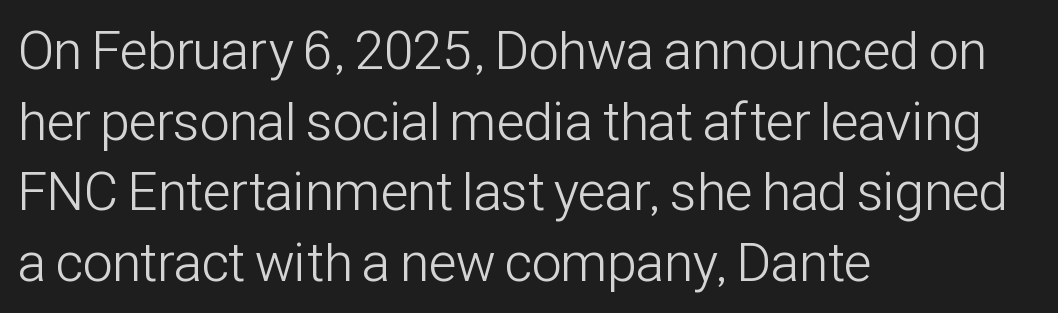
Q: Is the text bold? A: No.
Q: Is the text italic (slanted)? A: No, it is upright.
Q: Is the typeface a serif or a sans-serif typeface? A: Sans-serif.
Q: Is the text underlined? A: No.
Q: How is the paragraph aligned? A: Left-aligned.
Q: Is the spacing between letters normal or unusually wide? A: Normal.
Q: Is the spacing between lines tight, normal or loose? A: Normal.
Q: Width (condensed, normal, or wide)? A: Condensed.
Q: Stroke contrast? A: Low.
Q: x-height? A: Medium.
Q: Monospaced? A: No.
